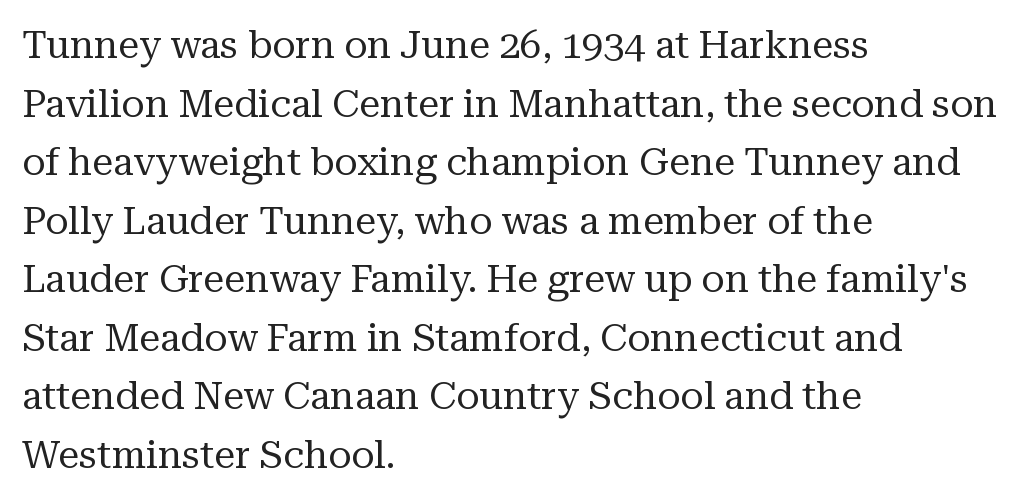
{"serif": "yes", "italic": "no", "bold": "no", "weight": "regular", "width": "normal", "stroke_contrast": "medium", "x_height": "medium", "monospaced": "no", "underline": "no", "align": "left", "line_spacing": "normal", "line_spacing_ratio": 1.54, "letter_spacing": "normal", "letter_spacing_em": 0.0, "glyph_px": 38}
